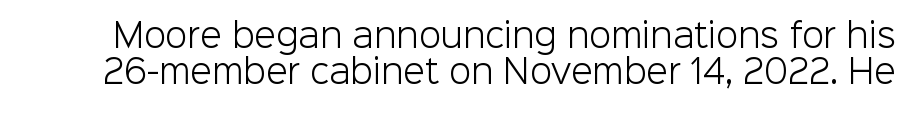
Q: Is the text bold? A: No.
Q: Is the text italic (slanted)? A: No, it is upright.
Q: Is the typeface a serif or a sans-serif typeface? A: Sans-serif.
Q: Is the text underlined? A: No.
Q: Is the spacing between letters normal or unusually wide? A: Normal.
Q: Is the spacing between lines tight, normal or loose? A: Tight.
Q: Width (condensed, normal, or wide)? A: Normal.
Q: Stroke contrast? A: Low.
Q: x-height? A: Medium.
Q: Monospaced? A: No.
